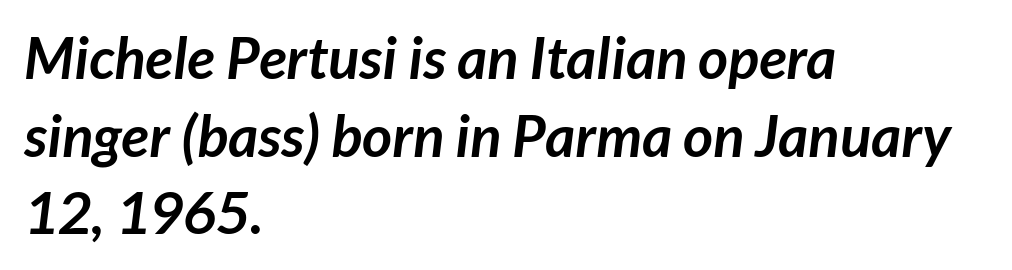
The image shows 58 px semibold sans-serif type; set left-aligned, normal line spacing (1.34x), normal letter spacing, not underlined; low stroke contrast and a medium x-height.
